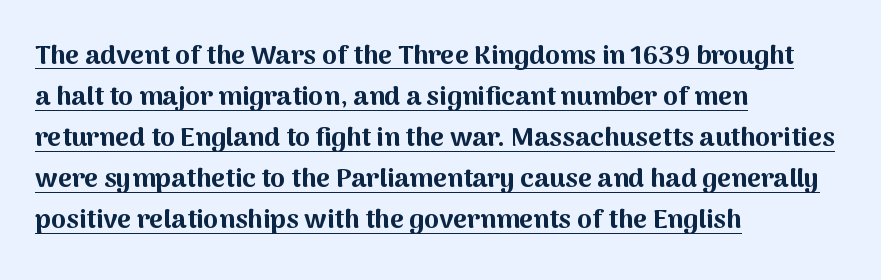
{"italic": "no", "bold": "yes", "underline": "yes", "align": "left", "line_spacing": "normal", "line_spacing_ratio": 1.52, "letter_spacing": "normal", "letter_spacing_em": 0.0, "glyph_px": 27}
